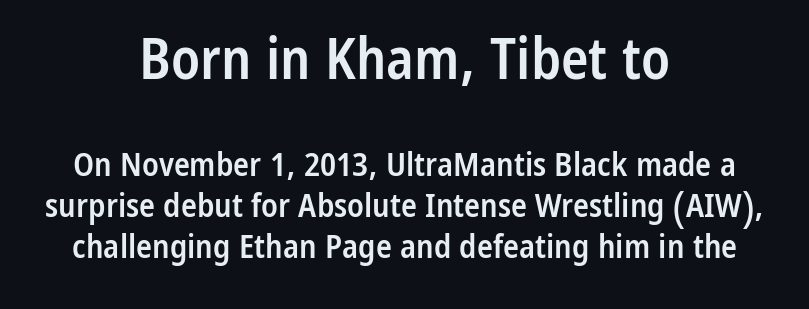
{"serif": "no", "italic": "no", "bold": "semi", "weight": "semibold", "width": "condensed", "stroke_contrast": "low", "x_height": "medium", "monospaced": "no", "underline": "no", "align": "center", "line_spacing": "normal", "line_spacing_ratio": 1.25, "letter_spacing": "normal", "letter_spacing_em": 0.0, "larger_block": "first", "size_ratio": 1.73, "glyph_px": 57}
